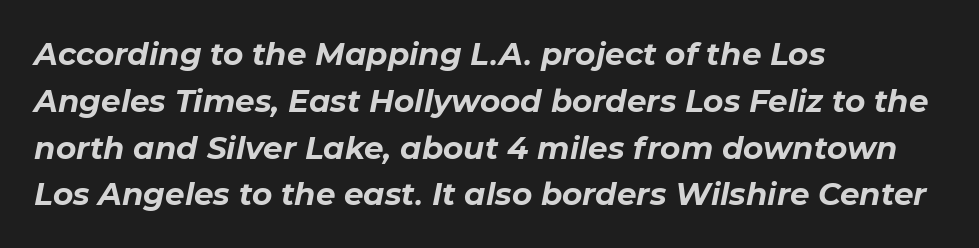
{"italic": "yes", "lean": "right", "slant_degrees": 11, "bold": "yes", "weight": "bold", "width": "normal", "stroke_contrast": "low", "x_height": "medium", "monospaced": "no", "underline": "no", "align": "left", "line_spacing": "normal", "line_spacing_ratio": 1.51, "letter_spacing": "normal", "letter_spacing_em": 0.0, "glyph_px": 31}
